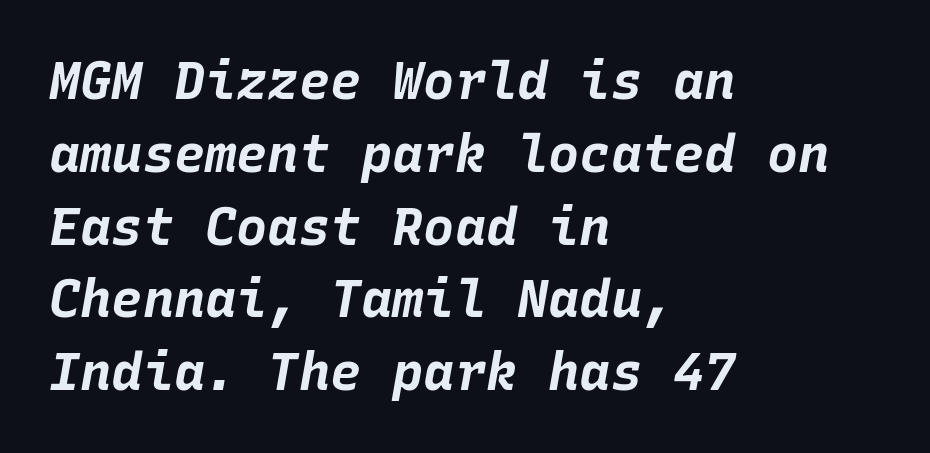
{"italic": "yes", "lean": "right", "slant_degrees": 10, "bold": "yes", "weight": "bold", "width": "normal", "stroke_contrast": "low", "x_height": "large", "monospaced": "yes", "underline": "no", "align": "left", "line_spacing": "normal", "line_spacing_ratio": 1.4, "letter_spacing": "normal", "letter_spacing_em": 0.0, "glyph_px": 52}
